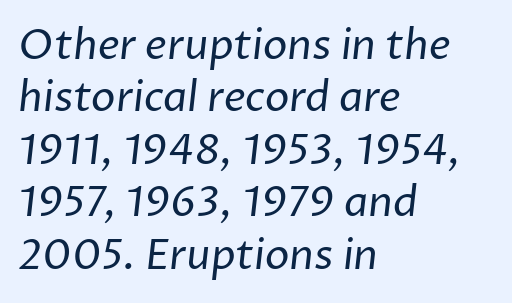
The image shows 41 px regular-weight sans-serif type; set left-aligned, normal line spacing (1.28x), normal letter spacing, not underlined; low stroke contrast and a medium x-height.
